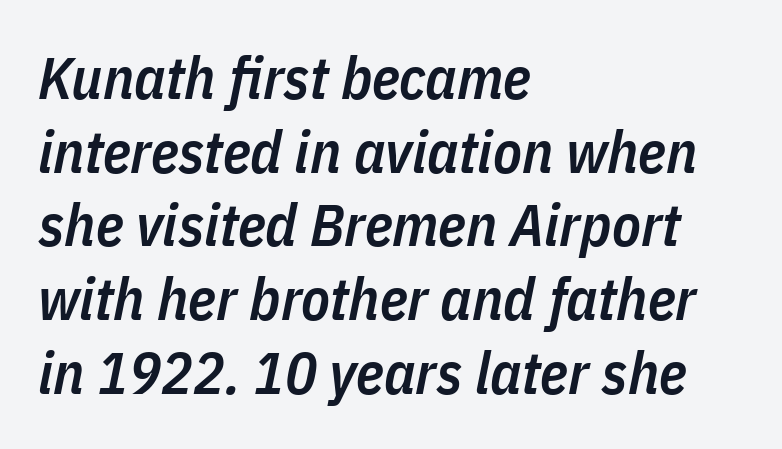
Plain, unruled lines of type. Tracking value appears to be zero — textbook default spacing. The letters are slanted; this is an italic face. Proportional: the letters do not fall into vertical columns.
